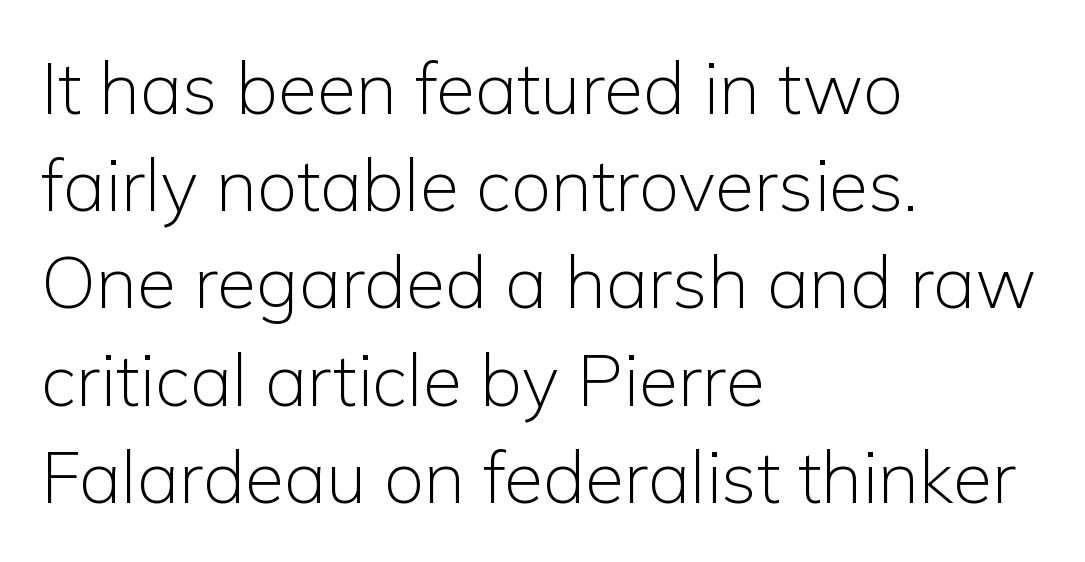
Q: Is the text bold? A: No.
Q: Is the text italic (slanted)? A: No, it is upright.
Q: Is the typeface a serif or a sans-serif typeface? A: Sans-serif.
Q: Is the text underlined? A: No.
Q: How is the paragraph aligned? A: Left-aligned.
Q: Is the spacing between letters normal or unusually wide? A: Normal.
Q: Is the spacing between lines tight, normal or loose? A: Normal.
Q: Width (condensed, normal, or wide)? A: Normal.
Q: Stroke contrast? A: Low.
Q: x-height? A: Medium.
Q: Monospaced? A: No.
